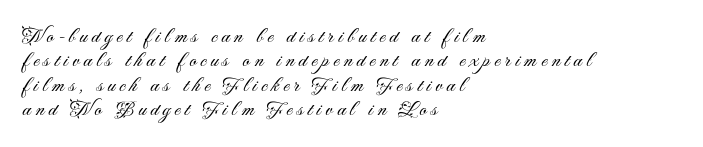
In terms of leading, this rendering errs on the cramped side. The paragraph shown leans on its left margin. This sample uses expanded letter spacing, leaving extra air between glyphs. Heft: none added — not bold. A clean baseline with only descenders dipping below it.
